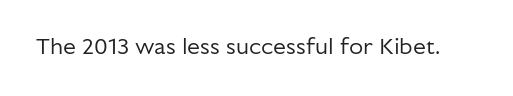
The type is set solid horizontally, with unmodified tracking. Words float on clear page, feet unadorned. A quiet, ordinary-to-light weight characterises the typeface. The type sits square on the baseline with zero lean.
